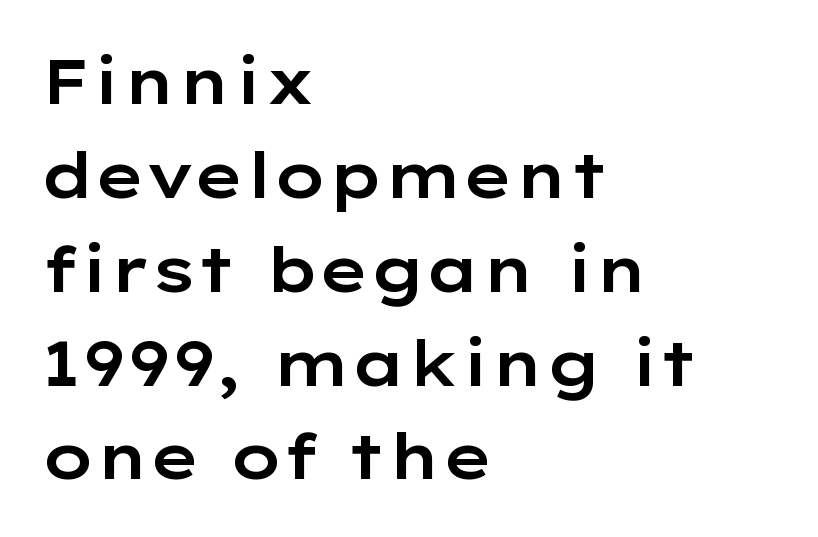
Notice how the stems are strictly vertical — no italics here. Tracking here is standard; glyphs follow each other at the usual distance. Just letters on the line, the space beneath them empty. A typesetter would call this proportional, since set widths differ per character.
